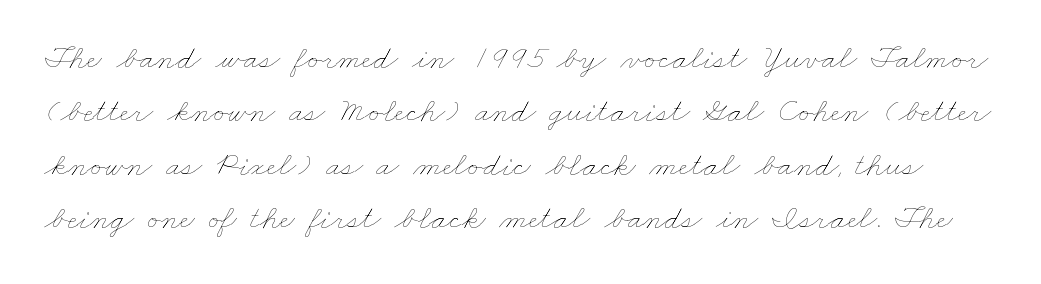
The image shows 34 px thin, wide type; set normal line spacing (1.57x), normal letter spacing, not underlined; low stroke contrast and a small x-height.
